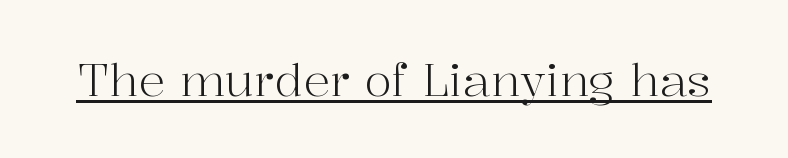
Q: Is the text bold? A: No.
Q: Is the text italic (slanted)? A: No, it is upright.
Q: Is the typeface a serif or a sans-serif typeface? A: Serif.
Q: Is the text underlined? A: Yes.
Q: Is the spacing between letters normal or unusually wide? A: Normal.
Q: Width (condensed, normal, or wide)? A: Normal.
Q: Stroke contrast? A: High.
Q: x-height? A: Medium.
Q: Monospaced? A: No.
